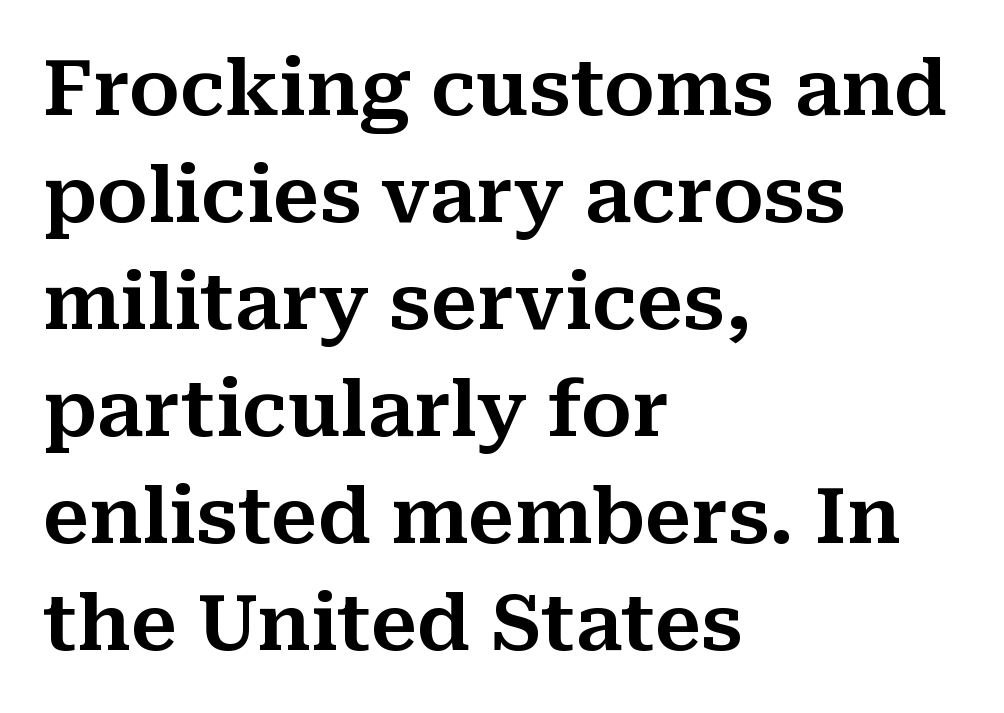
The image shows 77 px serif type, upright; set left-aligned, normal line spacing (1.39x), normal letter spacing, not underlined; medium stroke contrast and a medium x-height.
